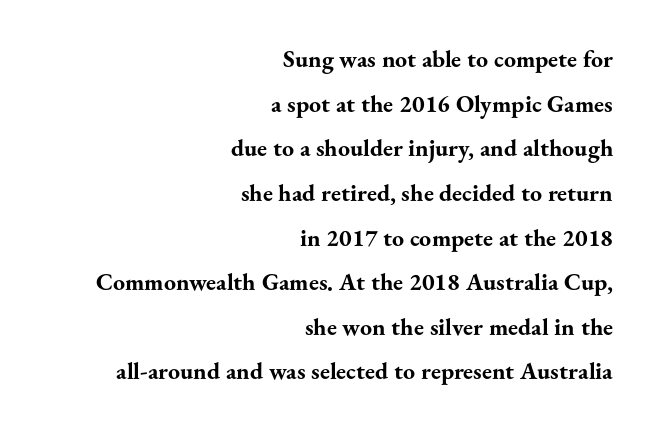
{"italic": "no", "bold": "yes", "underline": "no", "align": "right", "line_spacing_ratio": 1.86, "letter_spacing": "normal", "letter_spacing_em": 0.0, "glyph_px": 24}
